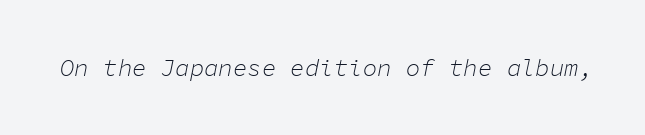
No extra tracking has been applied to these lines. The cut favours lightness, reaching ordinary text weight at its darkest. Is the type slanted? Yes — the strokes lean at a clear angle. Underline: absent.
